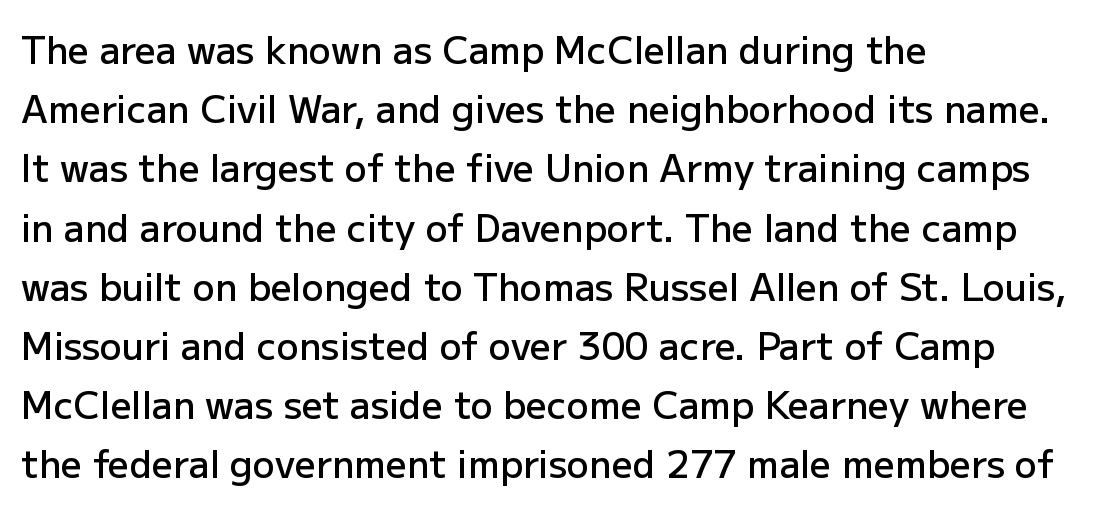
{"serif": "no", "italic": "no", "bold": "semi", "weight": "semibold", "width": "normal", "stroke_contrast": "low", "x_height": "medium", "monospaced": "no", "underline": "no", "align": "left", "line_spacing": "normal", "line_spacing_ratio": 1.6, "letter_spacing": "normal", "letter_spacing_em": 0.0, "glyph_px": 37}
